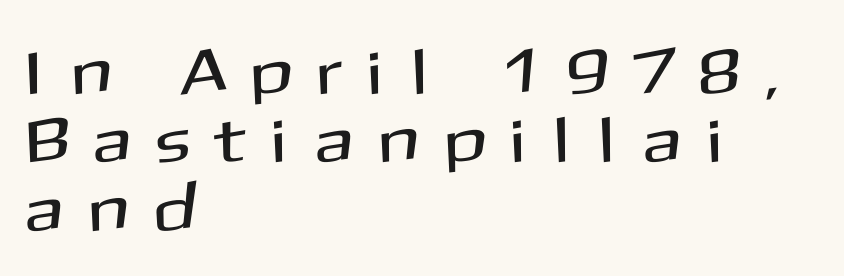
Q: Is the text italic (slanted)? A: No, it is upright.
Q: Is the typeface a serif or a sans-serif typeface? A: Sans-serif.
Q: Is the text underlined? A: No.
Q: How is the paragraph aligned? A: Left-aligned.
Q: Is the spacing between letters normal or unusually wide? A: Unusually wide.
Q: Is the spacing between lines tight, normal or loose? A: Tight.
Q: Width (condensed, normal, or wide)? A: Normal.
Q: Stroke contrast? A: Medium.
Q: x-height? A: Medium.
Q: Monospaced? A: No.
